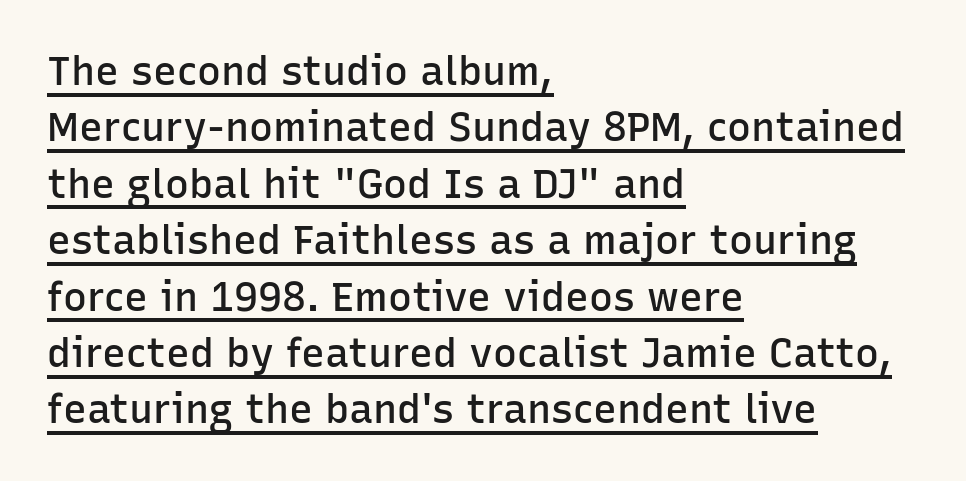
{"serif": "no", "italic": "no", "bold": "semi", "weight": "semibold", "width": "normal", "stroke_contrast": "low", "x_height": "medium", "monospaced": "no", "underline": "yes", "align": "left", "line_spacing": "normal", "line_spacing_ratio": 1.41, "letter_spacing": "normal", "letter_spacing_em": 0.0, "glyph_px": 40}
